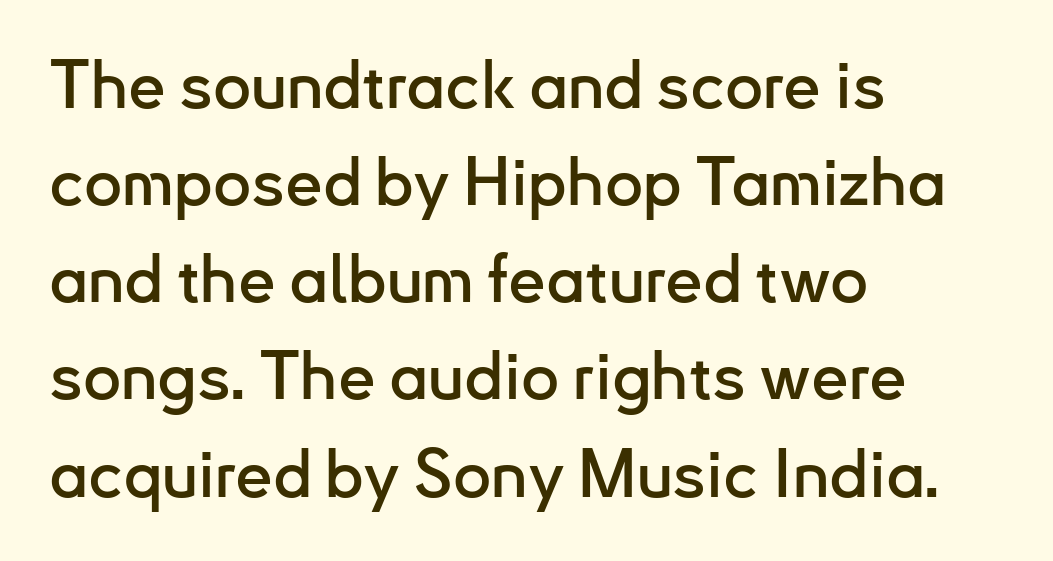
Reading down the column, the eye jumps a familiar distance to each next line. The rendering keeps characters at their native spacing. Stroke terminals: plain, sans-serif. The ragged edge is on the right, which tells us the setting is flush left.
